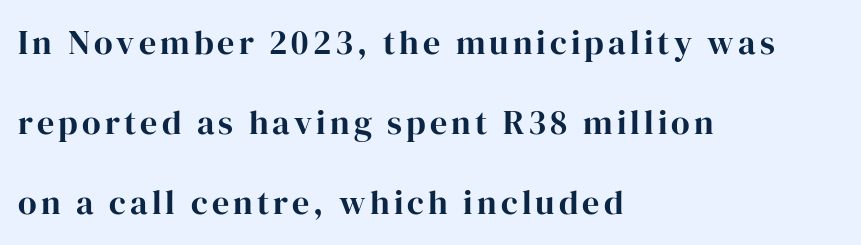
Q: Is the text italic (slanted)? A: No, it is upright.
Q: Is the typeface a serif or a sans-serif typeface? A: Serif.
Q: Is the text underlined? A: No.
Q: How is the paragraph aligned? A: Left-aligned.
Q: Is the spacing between lines tight, normal or loose? A: Loose.
Q: Width (condensed, normal, or wide)? A: Normal.
Q: Stroke contrast? A: High.
Q: x-height? A: Medium.
Q: Monospaced? A: No.
